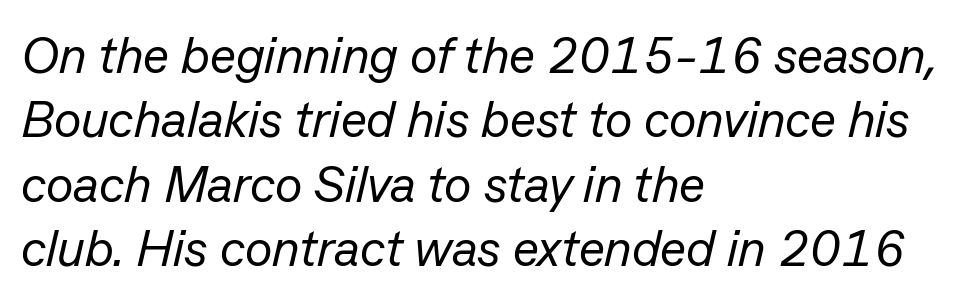
The image shows 51 px regular-weight type, italic (leaning right); set left-aligned, normal line spacing (1.26x), normal letter spacing, not underlined; low stroke contrast and a medium x-height.
